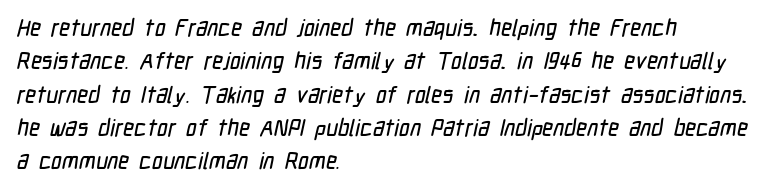
{"underline": "no", "align": "left", "line_spacing": "normal", "line_spacing_ratio": 1.45, "letter_spacing": "normal", "letter_spacing_em": 0.0, "glyph_px": 23}
